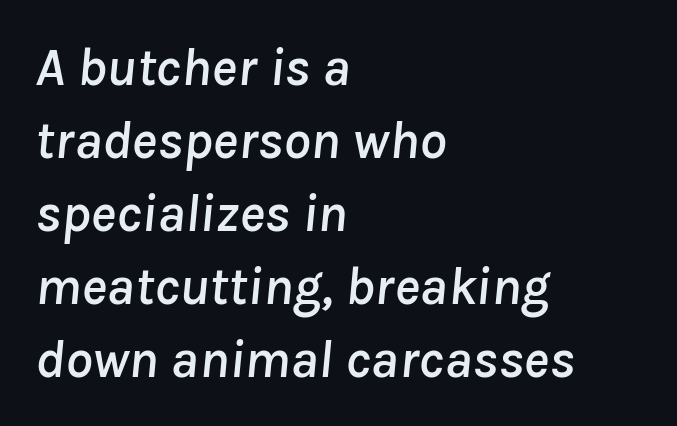
{"italic": "yes", "lean": "right", "slant_degrees": 8, "width": "normal", "stroke_contrast": "low", "x_height": "medium", "monospaced": "no", "underline": "no", "align": "left", "line_spacing": "normal", "line_spacing_ratio": 1.35, "letter_spacing": "normal", "letter_spacing_em": 0.0, "glyph_px": 54}
